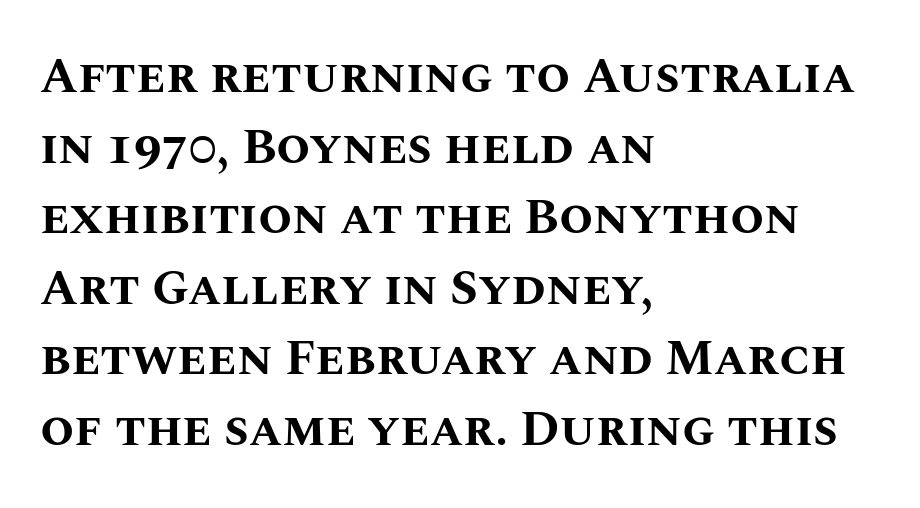
The image shows 49 px bold type, upright; set left-aligned, normal line spacing (1.44x), normal letter spacing, not underlined; medium stroke contrast and a large x-height.
